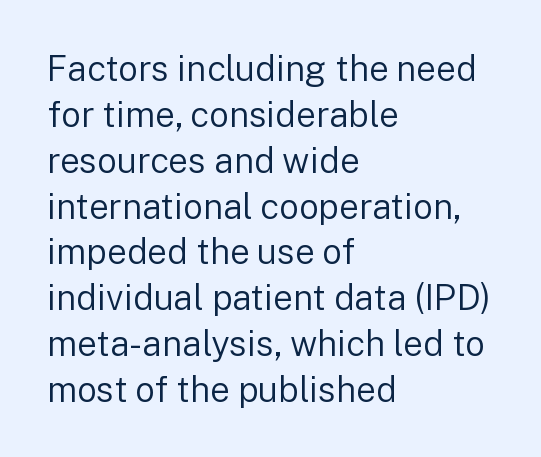
Q: Is the text bold? A: No.
Q: Is the text italic (slanted)? A: No, it is upright.
Q: Is the typeface a serif or a sans-serif typeface? A: Sans-serif.
Q: Is the text underlined? A: No.
Q: How is the paragraph aligned? A: Left-aligned.
Q: Is the spacing between letters normal or unusually wide? A: Normal.
Q: Is the spacing between lines tight, normal or loose? A: Normal.
Q: Width (condensed, normal, or wide)? A: Normal.
Q: Stroke contrast? A: Low.
Q: x-height? A: Medium.
Q: Monospaced? A: No.
